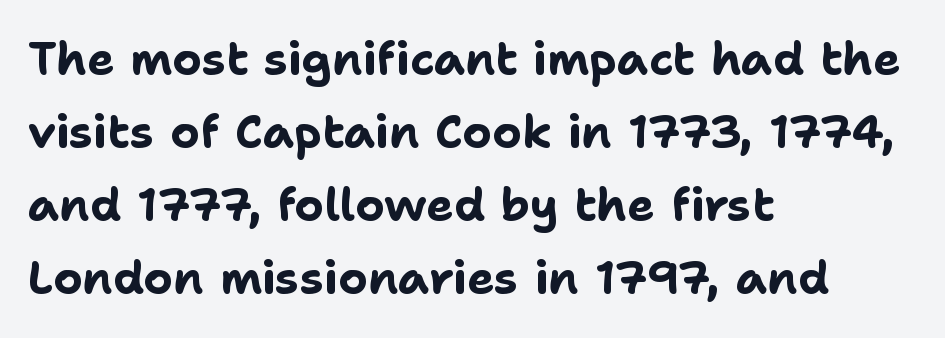
Bare-footed words on every line. The letters sit at their default tracking, neither squeezed nor spread. Typographically, this falls in the sans-serif category. The passage shown stacks its lines at a standard gap. The rendering uses natural spacing where letterforms have individual widths.
